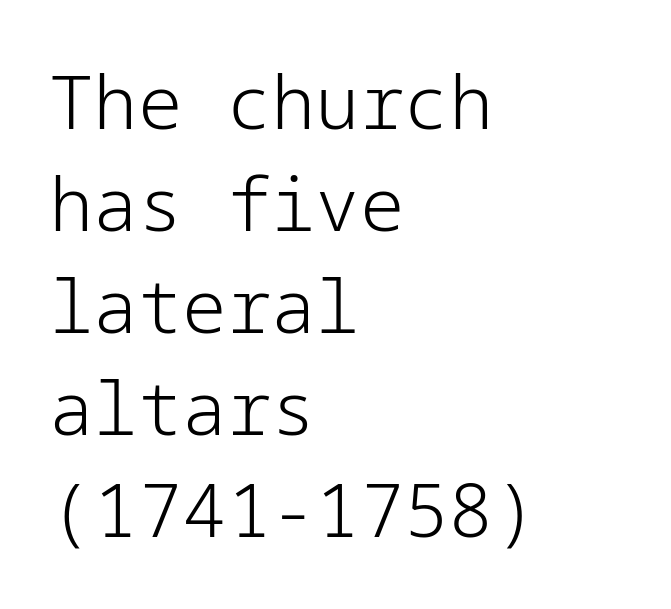
The image shows 74 px light sans-serif type, upright; set left-aligned, normal line spacing (1.38x), normal letter spacing, not underlined; low stroke contrast and a medium x-height.
